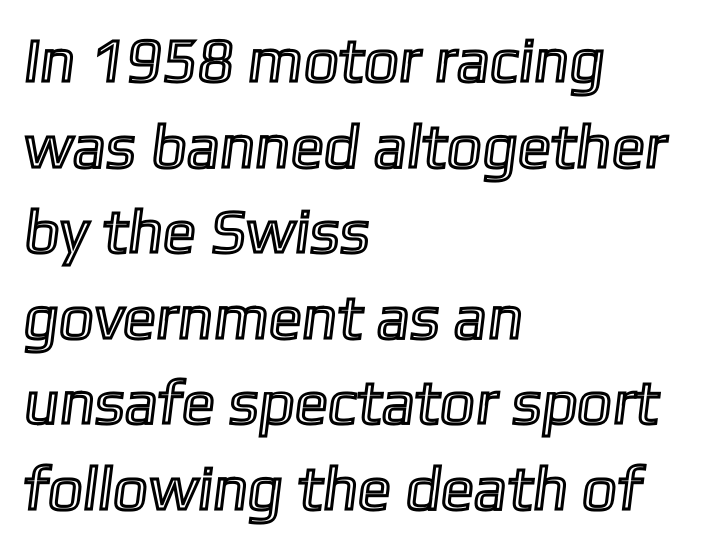
The leading is moderate, giving the passage an even texture. You could not count columns in this text — the font is proportionally spaced. Type without underlining. Words appear dense and cohesive because spacing is normal.
